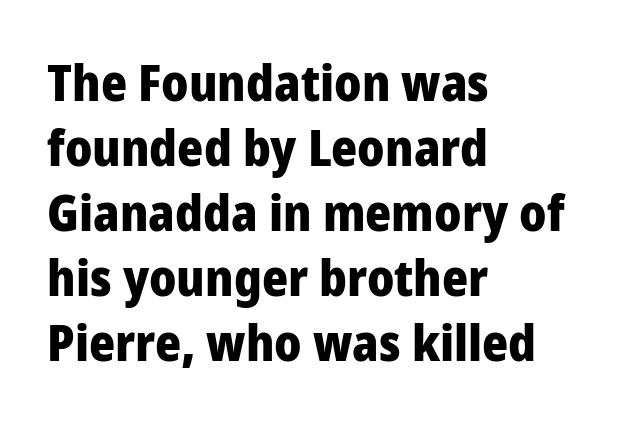
{"serif": "no", "italic": "no", "bold": "yes", "weight": "heavy", "width": "normal", "stroke_contrast": "low", "x_height": "medium", "monospaced": "no", "underline": "no", "align": "left", "line_spacing": "normal", "line_spacing_ratio": 1.3, "letter_spacing": "normal", "letter_spacing_em": 0.0, "glyph_px": 50}
